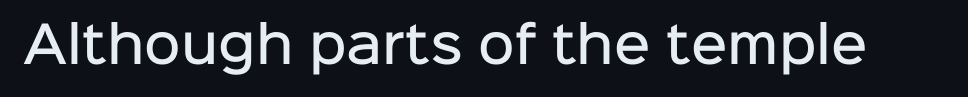
Q: Is the text bold? A: Semi-bold.
Q: Is the text italic (slanted)? A: No, it is upright.
Q: Is the typeface a serif or a sans-serif typeface? A: Sans-serif.
Q: Is the text underlined? A: No.
Q: Is the spacing between letters normal or unusually wide? A: Normal.
Q: Width (condensed, normal, or wide)? A: Normal.
Q: Stroke contrast? A: Low.
Q: x-height? A: Medium.
Q: Monospaced? A: No.
